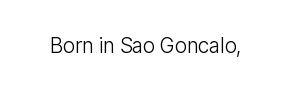
Q: Is the text bold? A: No.
Q: Is the text italic (slanted)? A: No, it is upright.
Q: Is the text underlined? A: No.
Q: Is the spacing between letters normal or unusually wide? A: Normal.
